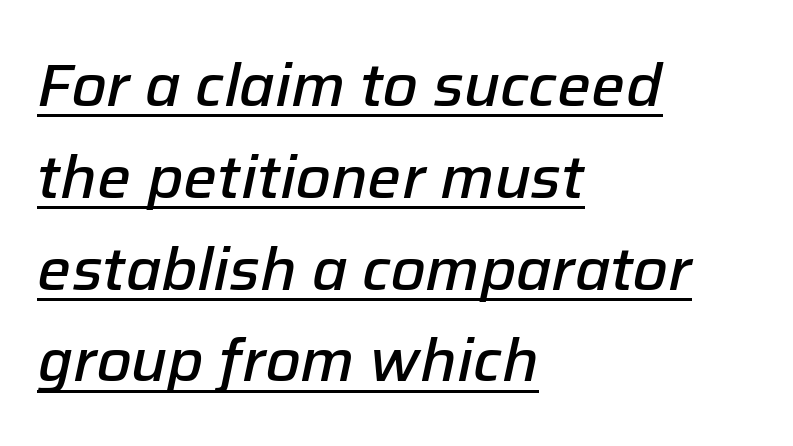
Vertical spacing — default. Proportional: the letters do not fall into vertical columns. This rendering leaves character spacing at its baseline value. Honestly, the underline is the first thing you notice here. A student would call this left alignment; a typographer would say flush left, rag right.
